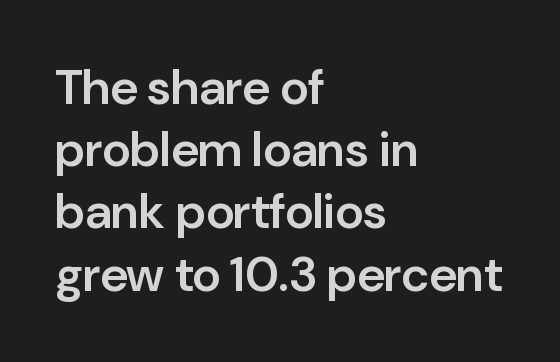
Q: Is the text bold? A: Semi-bold.
Q: Is the text italic (slanted)? A: No, it is upright.
Q: Is the typeface a serif or a sans-serif typeface? A: Sans-serif.
Q: Is the text underlined? A: No.
Q: How is the paragraph aligned? A: Left-aligned.
Q: Is the spacing between letters normal or unusually wide? A: Normal.
Q: Is the spacing between lines tight, normal or loose? A: Normal.
Q: Width (condensed, normal, or wide)? A: Normal.
Q: Stroke contrast? A: Low.
Q: x-height? A: Medium.
Q: Monospaced? A: No.
